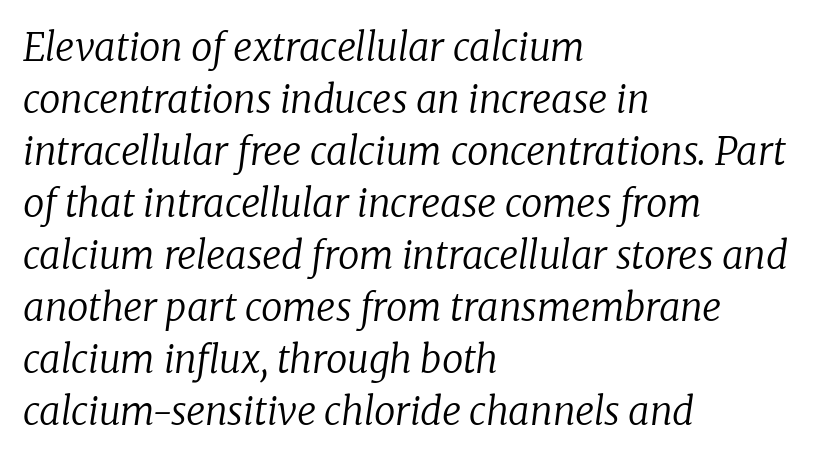
{"serif": "yes", "italic": "yes", "lean": "right", "slant_degrees": 8, "bold": "no", "weight": "regular", "width": "normal", "stroke_contrast": "low", "x_height": "medium", "monospaced": "no", "underline": "no", "align": "left", "line_spacing": "normal", "line_spacing_ratio": 1.37, "letter_spacing": "normal", "letter_spacing_em": 0.0, "glyph_px": 38}
